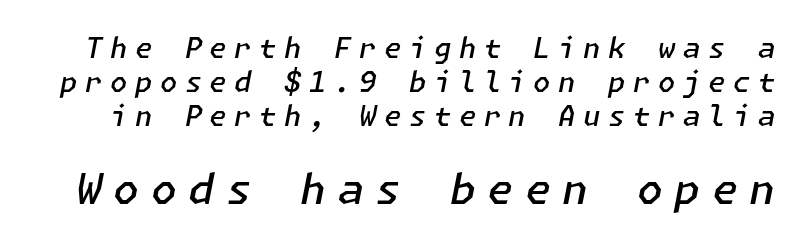
Just letters on the line, the space beneath them empty. This sample uses expanded letter spacing, leaving extra air between glyphs. Character size in the trailing block exceeds that of the leading block. Tall strokes in this sample are angled rather than plumb.
